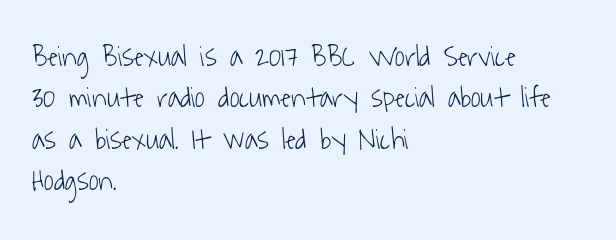
Q: Is the text bold? A: No.
Q: Is the typeface a serif or a sans-serif typeface? A: Sans-serif.
Q: Is the text underlined? A: No.
Q: How is the paragraph aligned? A: Left-aligned.
Q: Is the spacing between letters normal or unusually wide? A: Normal.
Q: Is the spacing between lines tight, normal or loose? A: Normal.
Q: Width (condensed, normal, or wide)? A: Condensed.
Q: Stroke contrast? A: Low.
Q: x-height? A: Medium.
Q: Monospaced? A: No.
